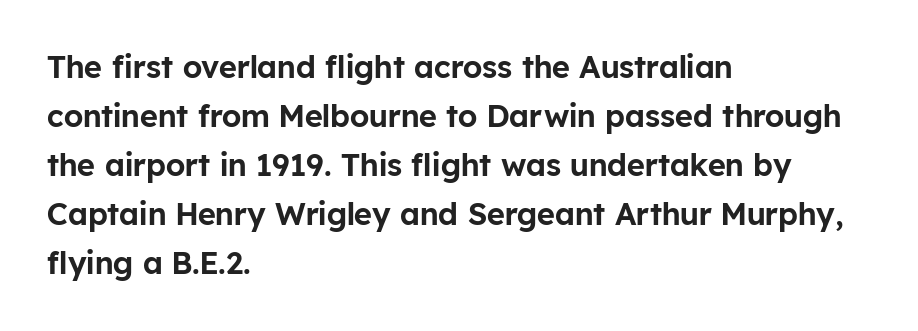
Q: Is the text italic (slanted)? A: No, it is upright.
Q: Is the typeface a serif or a sans-serif typeface? A: Sans-serif.
Q: Is the text underlined? A: No.
Q: How is the paragraph aligned? A: Left-aligned.
Q: Is the spacing between letters normal or unusually wide? A: Normal.
Q: Is the spacing between lines tight, normal or loose? A: Normal.
Q: Width (condensed, normal, or wide)? A: Normal.
Q: Stroke contrast? A: Low.
Q: x-height? A: Medium.
Q: Monospaced? A: No.
